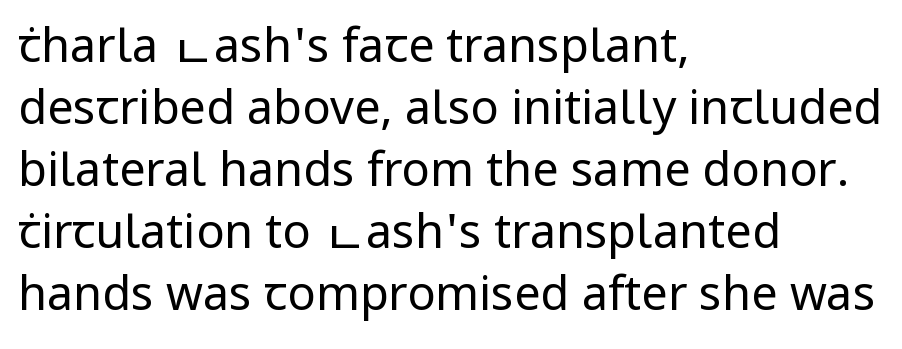
The font sits on the lighter half of the weight spectrum, regular included. The rag falls on the right side of this text block. Proportional: the letters do not fall into vertical columns. Observe the ordinary spacing: letters are neighbours, not strangers. The type sits square on the baseline with zero lean.
